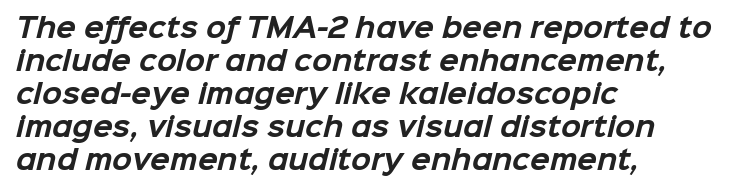
Q: Is the text bold? A: Yes.
Q: Is the text underlined? A: No.
Q: How is the paragraph aligned? A: Left-aligned.
Q: Is the spacing between letters normal or unusually wide? A: Normal.
Q: Is the spacing between lines tight, normal or loose? A: Normal.
